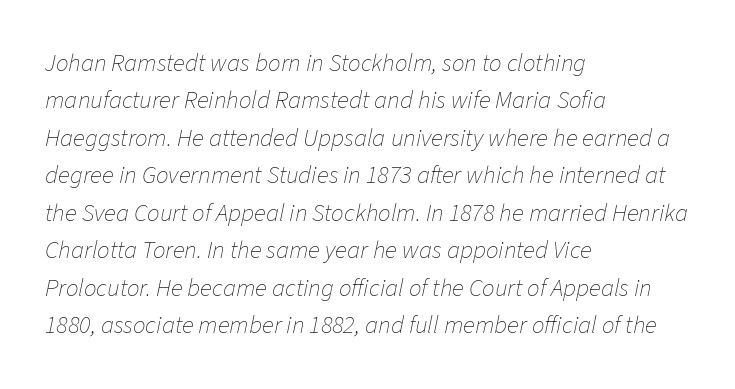
Characters are canted at an angle relative to the baseline's perpendicular. The letterforms sit at book weight or below. No extra tracking has been applied to these lines. A clean baseline with only descenders dipping below it.
